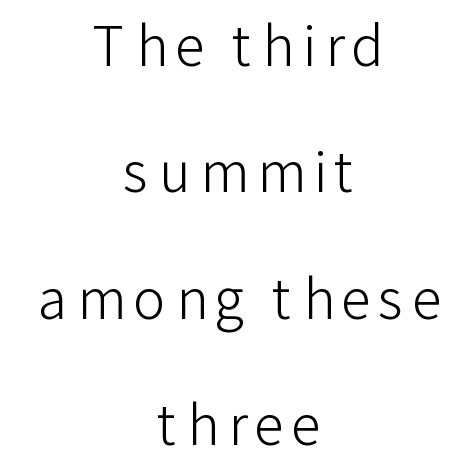
Varying glyph widths throughout — classic text-font behaviour. The typeface has the unassuming heft of standard copy or less. Horizontal alignment here is central, giving a formal, balanced look. Successive baselines arrive slowly, with a big drop between each.
